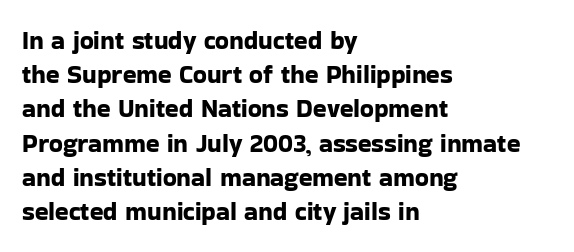
The lettering holds an erect, upright posture throughout. Nobody drew a line under any word here. This rendering uses left alignment, leaving the right contour irregular. Each new line begins a customary step beneath the previous one. Students, note that the glyphs here touch the page at normal intervals.
